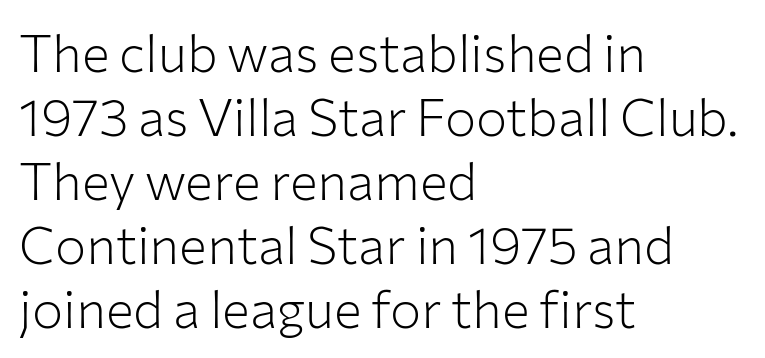
The image shows 52 px light sans-serif type, upright; set left-aligned, line spacing 1.23x, normal letter spacing, not underlined; low stroke contrast and a medium x-height.
